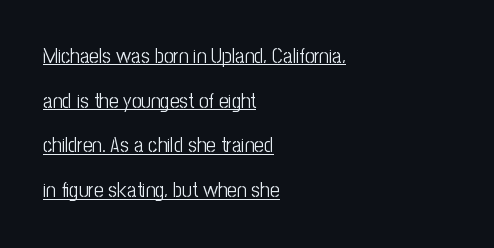
Interline gaps are noticeably wide in this sample. No heavy texture on the line: the type isn't bold. The font's upright variant was chosen for this text. There is no visible air inserted between adjacent glyphs. The sample's only ornament is a line tracing under the words. Each line starts at the same left margin while the right side varies.
